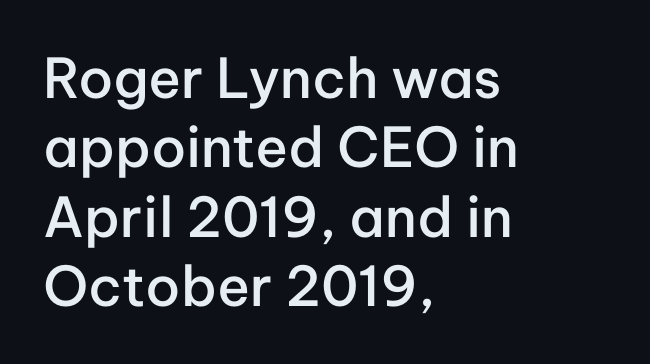
The image shows 55 px semibold sans-serif type, upright; set left-aligned, normal line spacing (1.26x), normal letter spacing, not underlined; low stroke contrast and a medium x-height.
